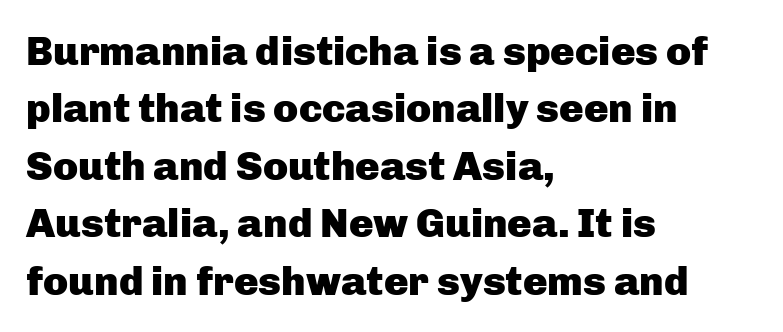
Interline gaps are of average width in this sample. A clean baseline with only descenders dipping below it. How are the letters spaced? Ordinarily, with no added tracking. Varying glyph widths throughout — classic text-font behaviour. This is heavy type, rendered in bold.
